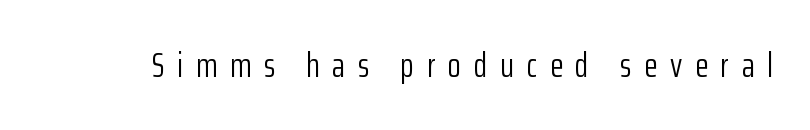
Do the characters align in a grid? No, the font is proportional. The weight would be labelled regular, book, light, or lighter still. A clean baseline with only descenders dipping below it. Look at the tracking — it's clearly loosened, letters drifting apart. Ascenders rise straight up at ninety degrees.
